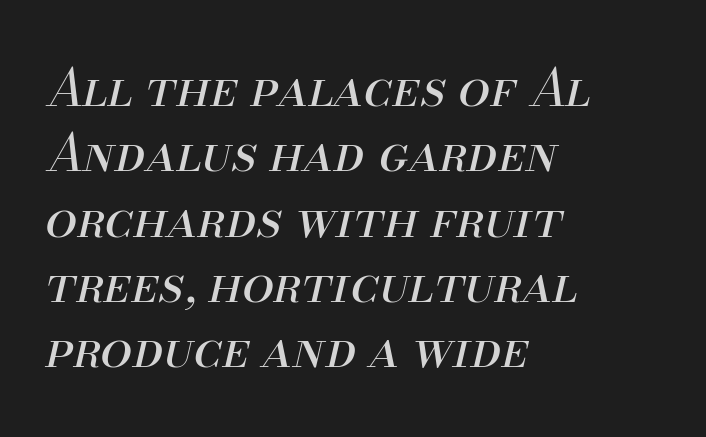
{"italic": "yes", "lean": "right", "slant_degrees": 13, "bold": "no", "weight": "regular", "width": "normal", "stroke_contrast": "medium", "x_height": "small", "monospaced": "no", "underline": "no", "align": "left", "line_spacing": "normal", "line_spacing_ratio": 1.28, "letter_spacing": "normal", "letter_spacing_em": 0.0, "glyph_px": 51}
